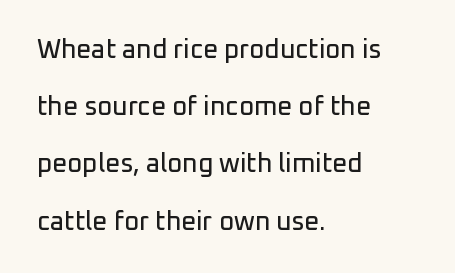
The lines in this sample share a left origin and differ only in where they stop. No extra tracking has been applied to these lines. Summary of vertical rhythm: relaxed, with wide interline spacing. Nobody drew a line under any word here.
